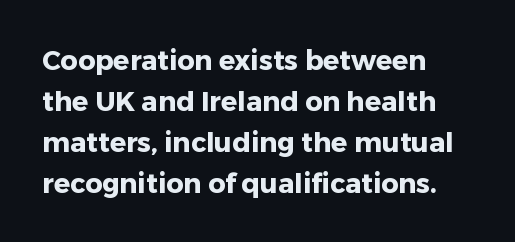
The image shows 27 px bold type, upright; set left-aligned, normal line spacing (1.52x), normal letter spacing, not underlined.
